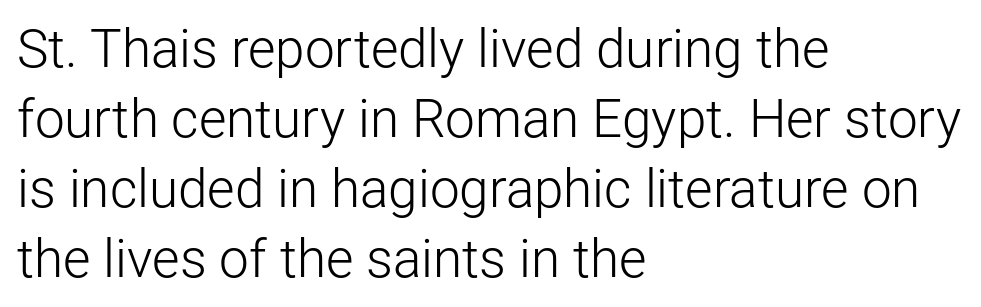
Q: Is the text bold? A: No.
Q: Is the text italic (slanted)? A: No, it is upright.
Q: Is the typeface a serif or a sans-serif typeface? A: Sans-serif.
Q: Is the text underlined? A: No.
Q: How is the paragraph aligned? A: Left-aligned.
Q: Is the spacing between letters normal or unusually wide? A: Normal.
Q: Is the spacing between lines tight, normal or loose? A: Normal.
Q: Width (condensed, normal, or wide)? A: Normal.
Q: Stroke contrast? A: Low.
Q: x-height? A: Medium.
Q: Monospaced? A: No.
